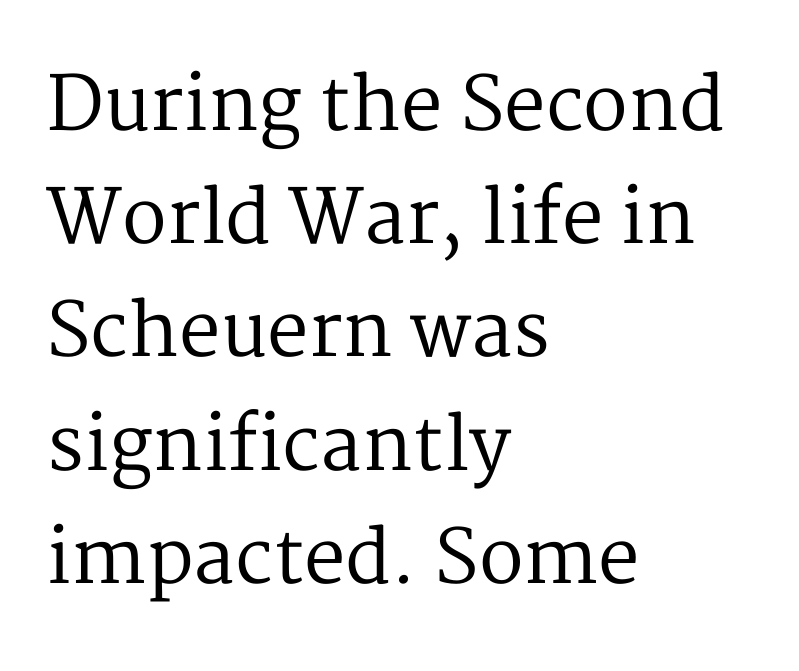
Q: Is the text bold? A: No.
Q: Is the text italic (slanted)? A: No, it is upright.
Q: Is the typeface a serif or a sans-serif typeface? A: Serif.
Q: Is the text underlined? A: No.
Q: How is the paragraph aligned? A: Left-aligned.
Q: Is the spacing between letters normal or unusually wide? A: Normal.
Q: Is the spacing between lines tight, normal or loose? A: Normal.
Q: Width (condensed, normal, or wide)? A: Normal.
Q: Stroke contrast? A: Medium.
Q: x-height? A: Medium.
Q: Monospaced? A: No.
